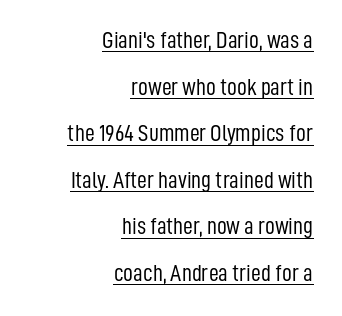
The image shows 24 px text type, upright; set right-aligned, loose line spacing (1.94x), normal letter spacing, underlined.
